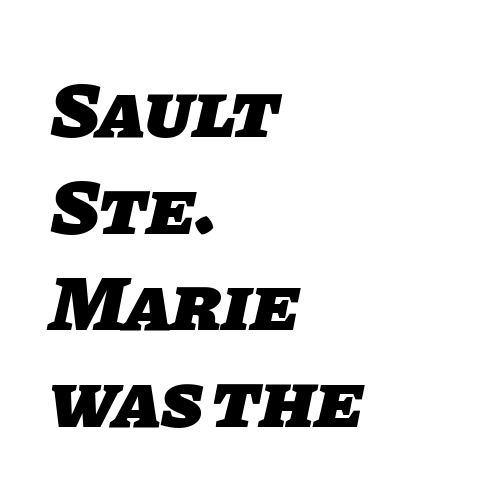
The image shows 78 px heavy type; set left-aligned, line spacing 1.24x, normal letter spacing, not underlined; low stroke contrast and a large x-height.
